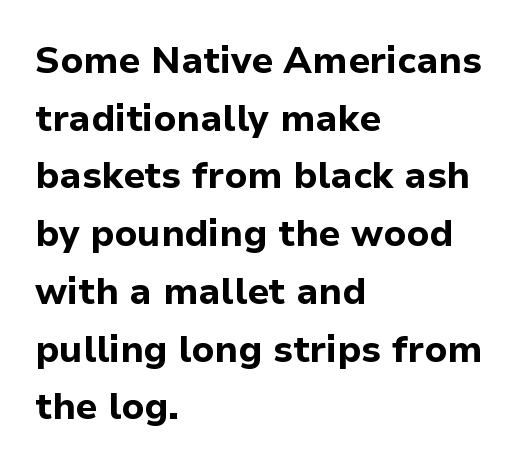
{"serif": "no", "italic": "no", "bold": "yes", "weight": "bold", "width": "normal", "stroke_contrast": "low", "x_height": "medium", "monospaced": "no", "underline": "no", "align": "left", "line_spacing": "normal", "line_spacing_ratio": 1.56, "letter_spacing": "normal", "letter_spacing_em": 0.0, "glyph_px": 37}
